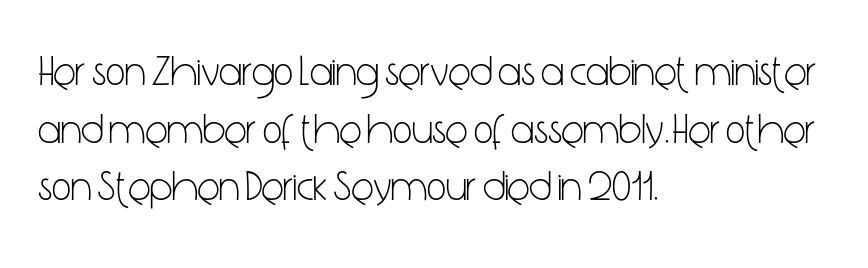
The image shows 42 px light, condensed sans-serif type, upright; set left-aligned, normal line spacing (1.37x), normal letter spacing, not underlined; low stroke contrast and a medium x-height.
